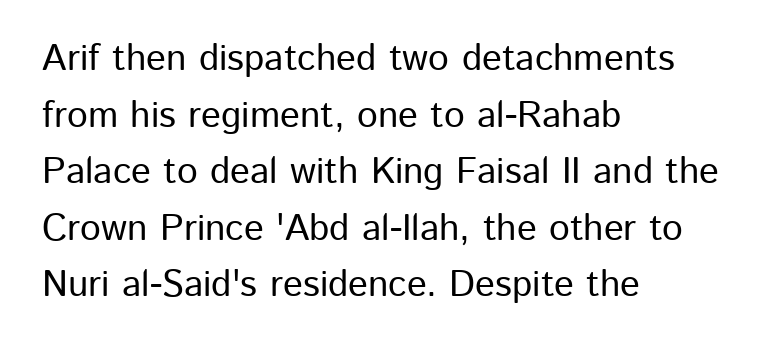
Letter spacing: default. The lines in this sample share a left origin and differ only in where they stop. Examine the stroke ends and you'll find no serifs. The block of text has a typical density, with ordinary space between rows. Rendered with straight, roman letterforms. The space directly below the letters is spotless.
